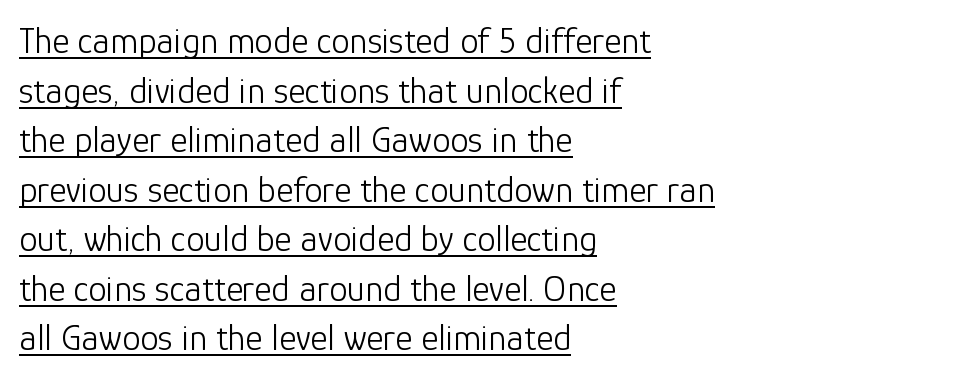
The image shows 37 px light sans-serif type, upright; set left-aligned, normal line spacing (1.34x), normal letter spacing, underlined; low stroke contrast and a medium x-height.
